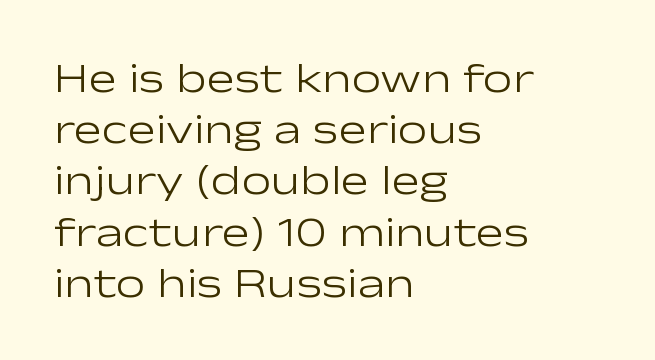
{"serif": "no", "italic": "no", "bold": "no", "weight": "light", "width": "wide", "stroke_contrast": "low", "x_height": "medium", "monospaced": "no", "underline": "no", "align": "left", "line_spacing_ratio": 1.22, "letter_spacing": "normal", "letter_spacing_em": 0.0, "glyph_px": 42}
